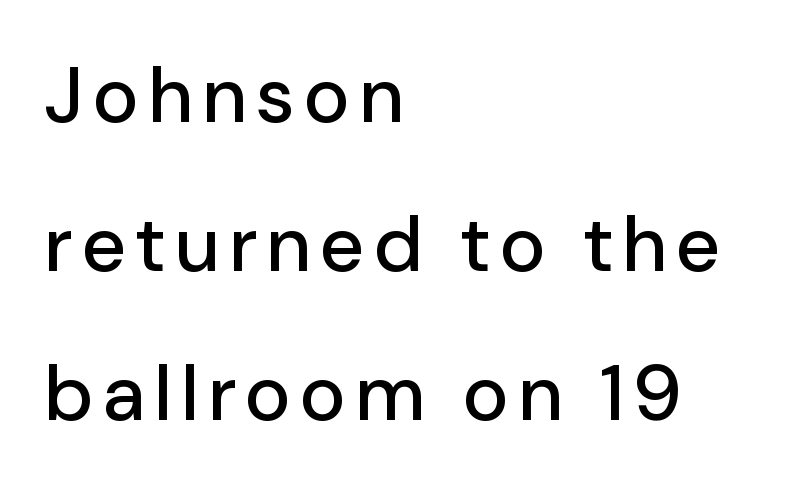
Q: Is the text italic (slanted)? A: No, it is upright.
Q: Is the typeface a serif or a sans-serif typeface? A: Sans-serif.
Q: Is the text underlined? A: No.
Q: How is the paragraph aligned? A: Left-aligned.
Q: Is the spacing between lines tight, normal or loose? A: Loose.
Q: Width (condensed, normal, or wide)? A: Normal.
Q: Stroke contrast? A: Low.
Q: x-height? A: Medium.
Q: Monospaced? A: No.
